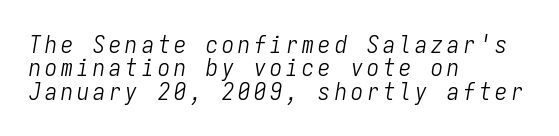
Q: Is the text bold? A: No.
Q: Is the text italic (slanted)? A: Yes, it leans right by about 9 degrees.
Q: Is the text underlined? A: No.
Q: How is the paragraph aligned? A: Left-aligned.
Q: Is the spacing between lines tight, normal or loose? A: Tight.
